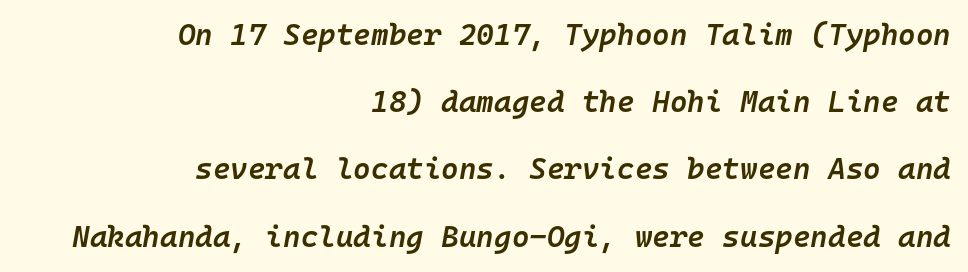
{"italic": "yes", "lean": "right", "slant_degrees": 10, "bold": "semi", "weight": "semibold", "width": "normal", "stroke_contrast": "low", "x_height": "medium", "monospaced": "yes", "underline": "no", "align": "right", "line_spacing": "loose", "line_spacing_ratio": 2.24, "letter_spacing": "normal", "letter_spacing_em": 0.0, "glyph_px": 30}
